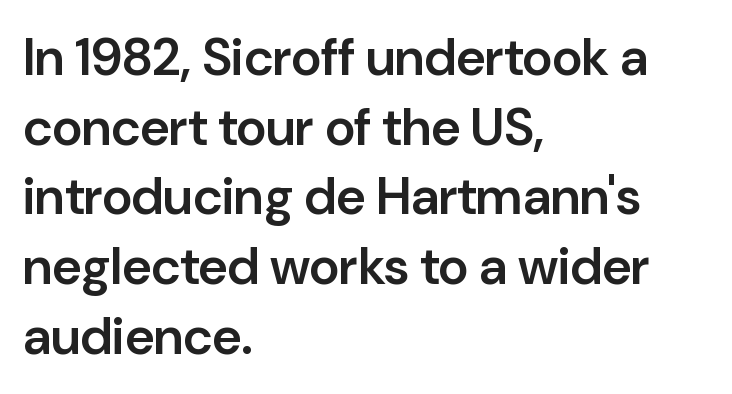
Q: Is the text bold? A: Semi-bold.
Q: Is the text italic (slanted)? A: No, it is upright.
Q: Is the typeface a serif or a sans-serif typeface? A: Sans-serif.
Q: Is the text underlined? A: No.
Q: How is the paragraph aligned? A: Left-aligned.
Q: Is the spacing between letters normal or unusually wide? A: Normal.
Q: Is the spacing between lines tight, normal or loose? A: Normal.
Q: Width (condensed, normal, or wide)? A: Normal.
Q: Stroke contrast? A: Low.
Q: x-height? A: Medium.
Q: Monospaced? A: No.
